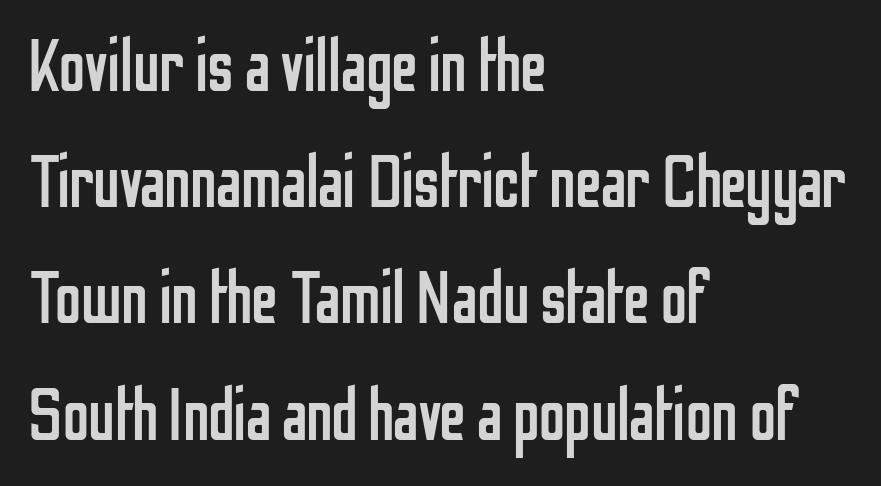
Q: Is the text bold? A: No.
Q: Is the text italic (slanted)? A: No, it is upright.
Q: Is the typeface a serif or a sans-serif typeface? A: Sans-serif.
Q: Is the text underlined? A: No.
Q: How is the paragraph aligned? A: Left-aligned.
Q: Is the spacing between letters normal or unusually wide? A: Normal.
Q: Is the spacing between lines tight, normal or loose? A: Normal.
Q: Width (condensed, normal, or wide)? A: Condensed.
Q: Stroke contrast? A: Low.
Q: x-height? A: Medium.
Q: Monospaced? A: No.
